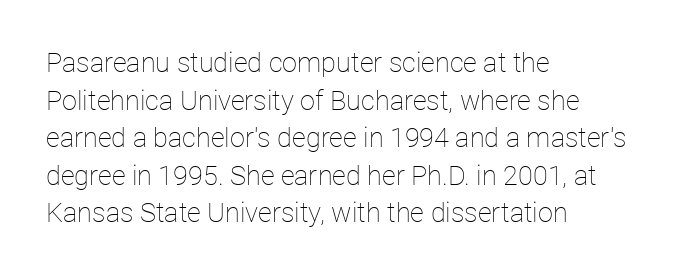
{"italic": "no", "bold": "no", "underline": "no", "align": "left", "line_spacing": "normal", "line_spacing_ratio": 1.39, "letter_spacing": "normal", "letter_spacing_em": 0.0, "glyph_px": 27}
